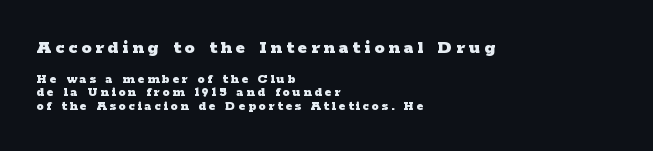
Q: Is the text bold? A: Yes.
Q: Is the text italic (slanted)? A: No, it is upright.
Q: Is the text underlined? A: No.
Q: How is the paragraph aligned? A: Left-aligned.
Q: Is the spacing between letters normal or unusually wide? A: Unusually wide.
Q: Is the spacing between lines tight, normal or loose? A: Tight.
Q: Which block of text is set in a larger size, the first (top) or the second (bottom)? A: The first (top) one.
